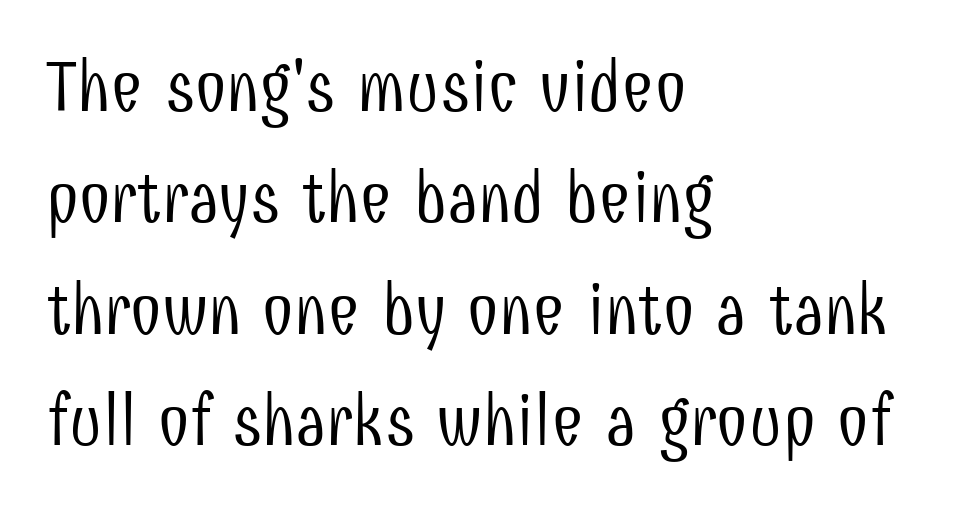
Does the leading feel generous? No, just average. Designer's note — italics off, roman on. What kind of face is this? One without serifs — a sans. Honestly, there is no underline to notice here at all.
